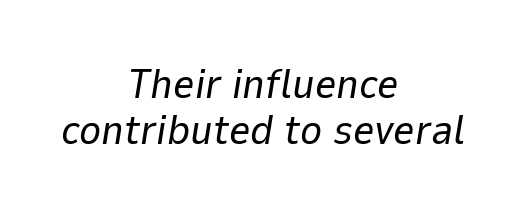
This sample is center-justified, so both line endings float freely. Is this a fixed-width face? No — the glyphs have proportional, varying widths. The letters sit at their default tracking, neither squeezed nor spread. The letterforms sit at book weight or below.
